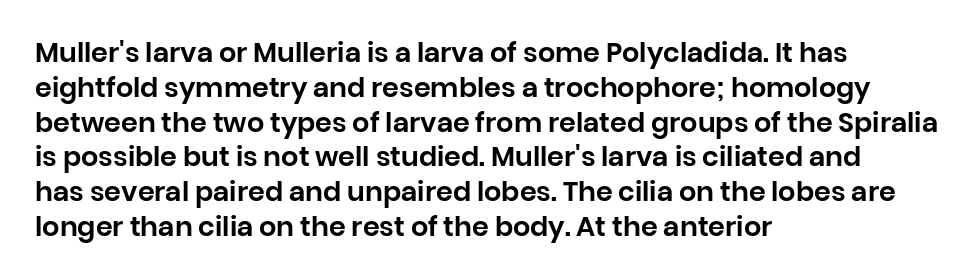
The image shows 27 px text type, upright; set left-aligned, normal line spacing (1.29x), normal letter spacing, not underlined.
